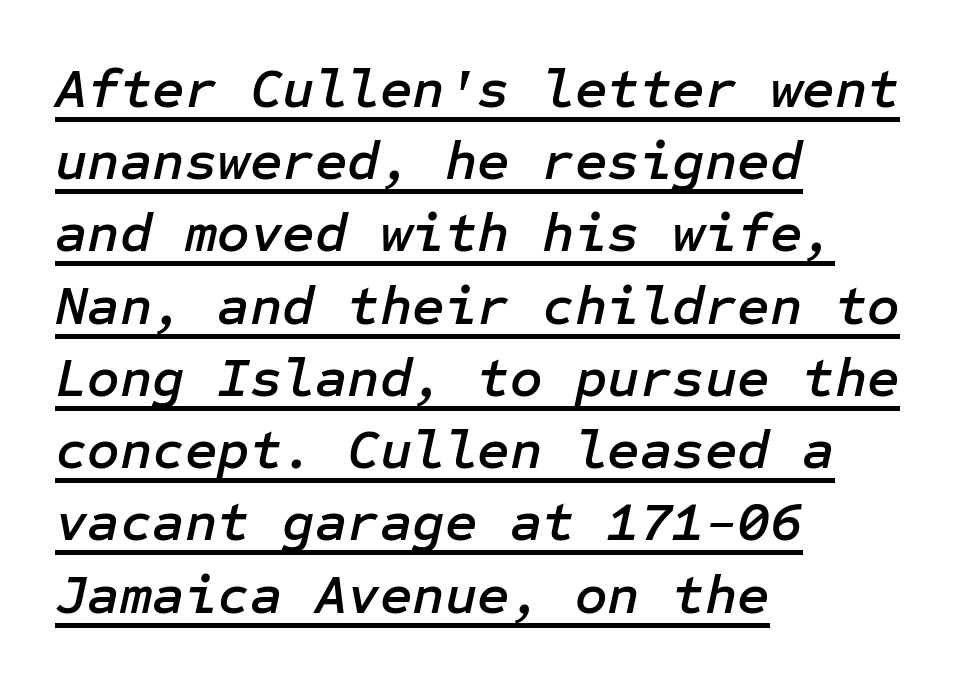
Q: Is the text italic (slanted)? A: Yes, it leans right by about 12 degrees.
Q: Is the text underlined? A: Yes.
Q: How is the paragraph aligned? A: Left-aligned.
Q: Is the spacing between letters normal or unusually wide? A: Normal.
Q: Is the spacing between lines tight, normal or loose? A: Normal.
Q: Width (condensed, normal, or wide)? A: Normal.
Q: Stroke contrast? A: Low.
Q: x-height? A: Medium.
